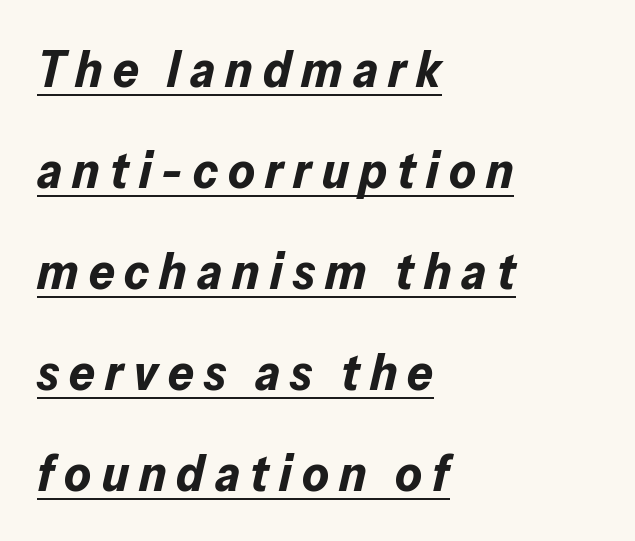
Honestly, the letter spacing is so wide it's the main thing you notice. All the whitespace from short lines collects on the right. The rendered words wear a rule along their underside. Plenty of ink on the page — the face is bold. Notice how the stems are inclined rather than vertical — that's the hallmark of italics.
